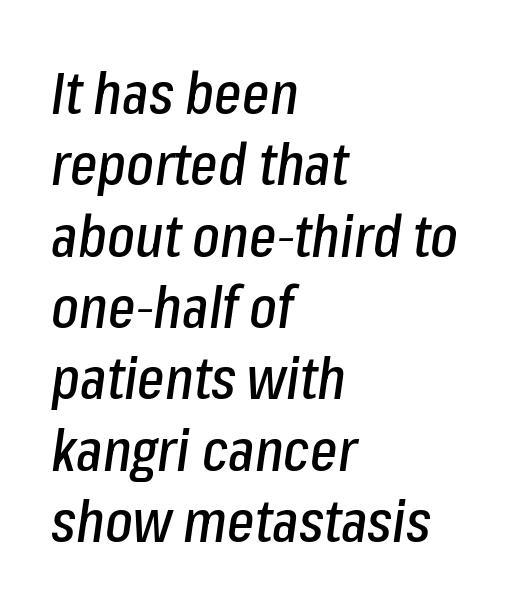
{"italic": "yes", "lean": "right", "slant_degrees": 8, "width": "condensed", "stroke_contrast": "low", "x_height": "medium", "monospaced": "no", "underline": "no", "align": "left", "line_spacing_ratio": 1.23, "letter_spacing": "normal", "letter_spacing_em": 0.0, "glyph_px": 58}
